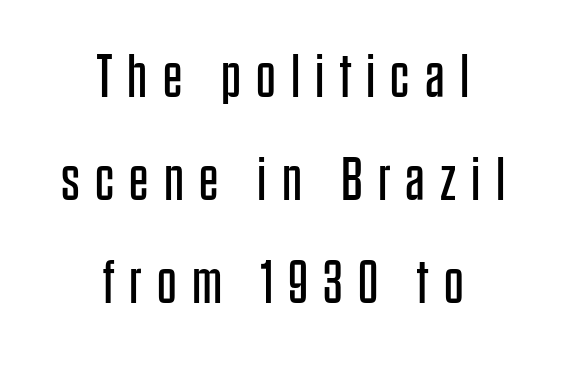
Q: Is the text bold? A: No.
Q: Is the text italic (slanted)? A: No, it is upright.
Q: Is the typeface a serif or a sans-serif typeface? A: Sans-serif.
Q: Is the text underlined? A: No.
Q: How is the paragraph aligned? A: Centered.
Q: Is the spacing between letters normal or unusually wide? A: Unusually wide.
Q: Is the spacing between lines tight, normal or loose? A: Normal.
Q: Width (condensed, normal, or wide)? A: Condensed.
Q: Stroke contrast? A: Low.
Q: x-height? A: Large.
Q: Monospaced? A: No.
